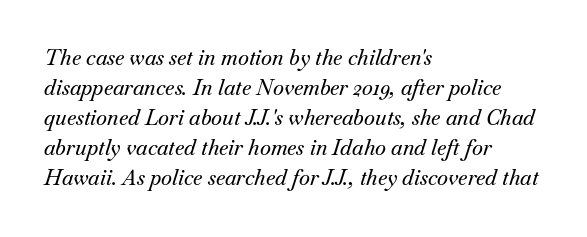
{"italic": "yes", "lean": "right", "slant_degrees": 18, "underline": "no", "align": "left", "line_spacing": "normal", "line_spacing_ratio": 1.43, "letter_spacing": "normal", "letter_spacing_em": 0.0, "glyph_px": 21}
